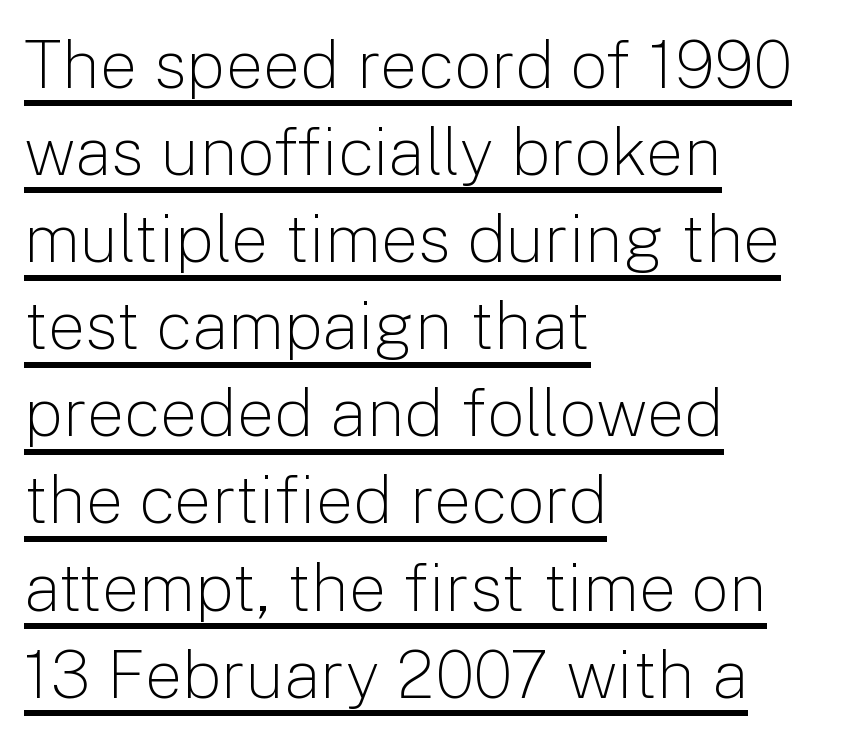
Q: Is the text bold? A: No.
Q: Is the text italic (slanted)? A: No, it is upright.
Q: Is the typeface a serif or a sans-serif typeface? A: Sans-serif.
Q: Is the text underlined? A: Yes.
Q: How is the paragraph aligned? A: Left-aligned.
Q: Is the spacing between letters normal or unusually wide? A: Normal.
Q: Is the spacing between lines tight, normal or loose? A: Normal.
Q: Width (condensed, normal, or wide)? A: Normal.
Q: Stroke contrast? A: Low.
Q: x-height? A: Medium.
Q: Monospaced? A: No.
